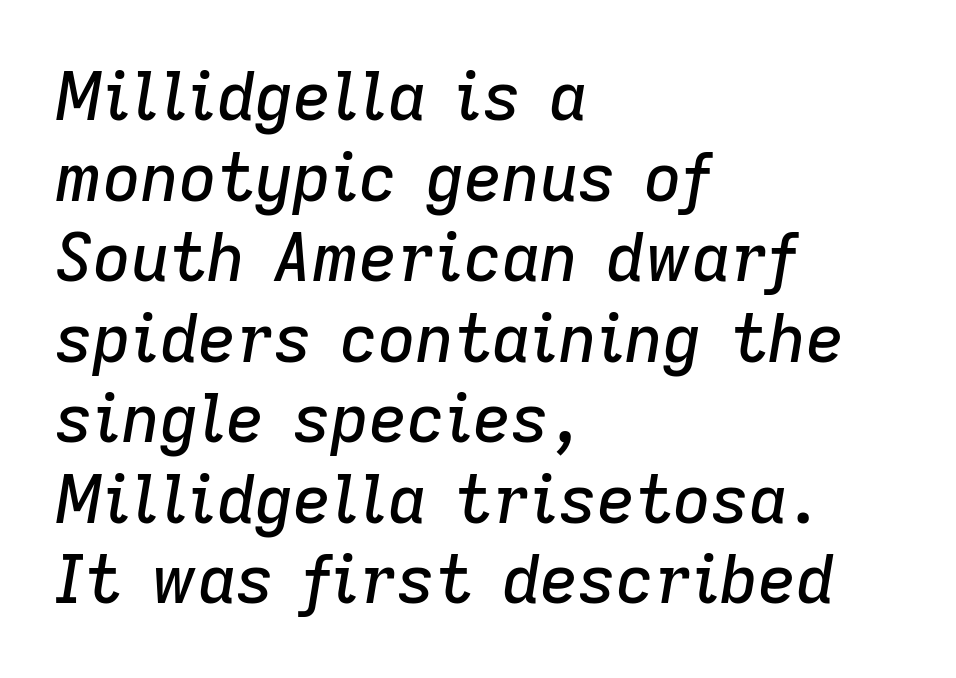
{"italic": "yes", "lean": "right", "slant_degrees": 9, "width": "normal", "stroke_contrast": "low", "x_height": "medium", "monospaced": "no", "underline": "no", "align": "left", "line_spacing_ratio": 1.22, "letter_spacing": "normal", "letter_spacing_em": 0.0, "glyph_px": 66}
